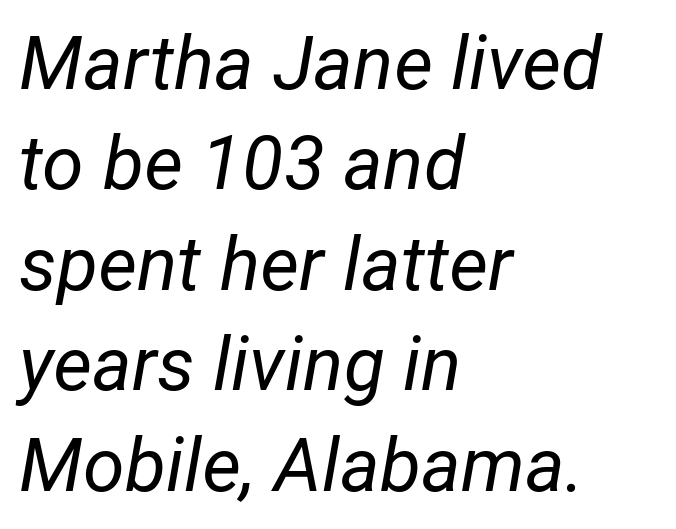
Each stroke keeps to a modest, everyday thickness or less. Notice how the stems are inclined rather than vertical — that's the hallmark of italics. Spacing verdict: proportional, widths tailored to each character. Only glyphs here, with clear space below each row.
